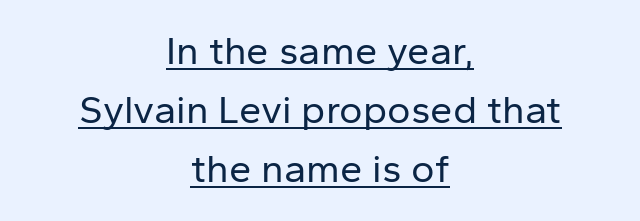
The image shows 40 px regular-weight sans-serif type, upright; set centered, normal line spacing (1.48x), normal letter spacing, underlined; low stroke contrast and a medium x-height.
